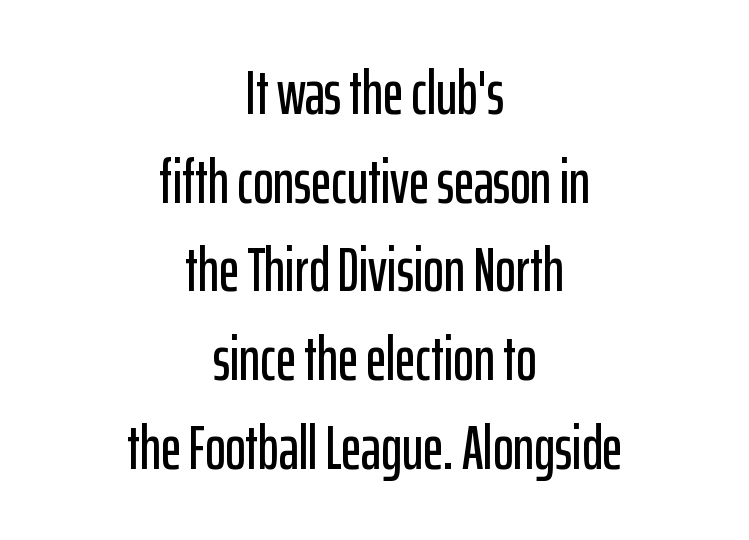
{"serif": "no", "italic": "no", "width": "condensed", "stroke_contrast": "low", "x_height": "medium", "monospaced": "no", "underline": "no", "align": "center", "line_spacing": "normal", "line_spacing_ratio": 1.43, "letter_spacing": "normal", "letter_spacing_em": 0.0, "glyph_px": 62}
